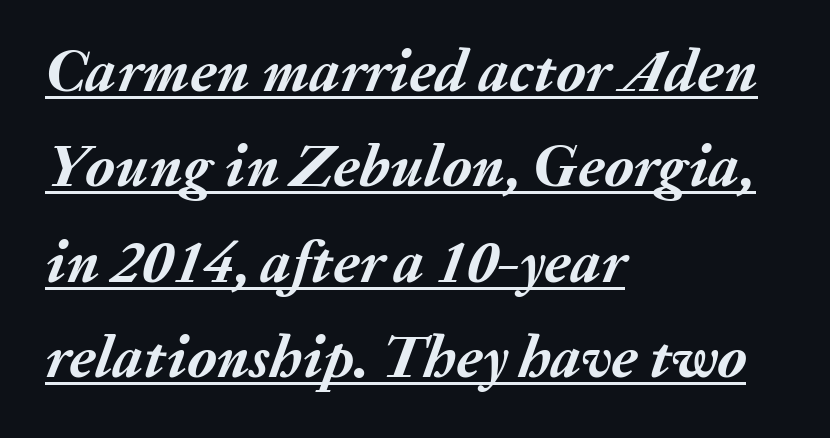
The image shows 60 px semibold type, italic (leaning right); set left-aligned, normal line spacing (1.59x), normal letter spacing, underlined; medium stroke contrast and a medium x-height.
